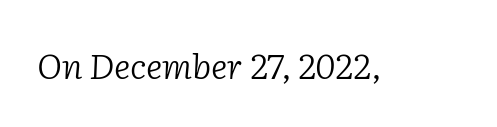
{"serif": "yes", "italic": "yes", "lean": "right", "slant_degrees": 2, "bold": "no", "weight": "light", "width": "normal", "stroke_contrast": "low", "x_height": "medium", "monospaced": "no", "underline": "no", "letter_spacing": "normal", "letter_spacing_em": 0.0, "glyph_px": 35}
